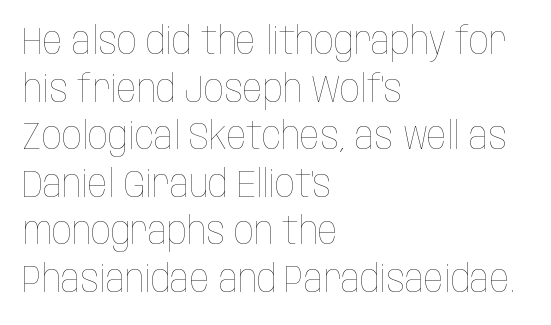
The image shows 39 px thin, condensed type, upright; set left-aligned, line spacing 1.22x, normal letter spacing, not underlined; low stroke contrast and a large x-height.
